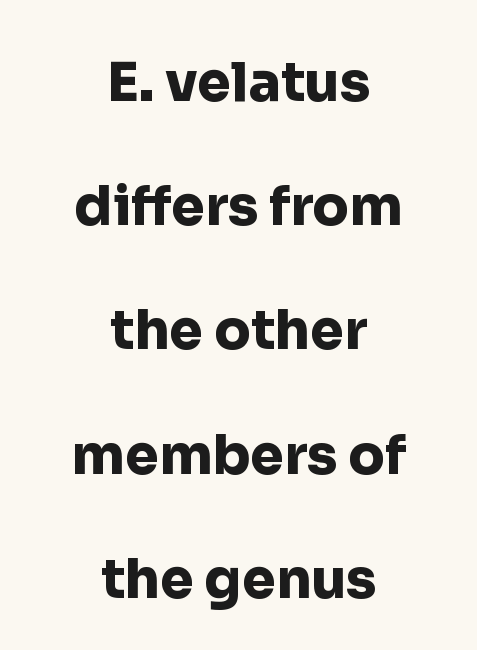
Q: Is the text bold? A: Yes.
Q: Is the text italic (slanted)? A: No, it is upright.
Q: Is the typeface a serif or a sans-serif typeface? A: Sans-serif.
Q: Is the text underlined? A: No.
Q: How is the paragraph aligned? A: Centered.
Q: Is the spacing between letters normal or unusually wide? A: Normal.
Q: Is the spacing between lines tight, normal or loose? A: Loose.
Q: Width (condensed, normal, or wide)? A: Normal.
Q: Stroke contrast? A: Low.
Q: x-height? A: Medium.
Q: Monospaced? A: No.
